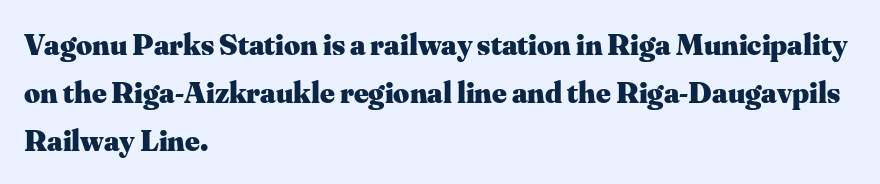
Q: Is the text bold? A: Yes.
Q: Is the text italic (slanted)? A: No, it is upright.
Q: Is the typeface a serif or a sans-serif typeface? A: Serif.
Q: Is the text underlined? A: No.
Q: How is the paragraph aligned? A: Left-aligned.
Q: Is the spacing between letters normal or unusually wide? A: Normal.
Q: Is the spacing between lines tight, normal or loose? A: Normal.
Q: Width (condensed, normal, or wide)? A: Normal.
Q: Stroke contrast? A: Medium.
Q: x-height? A: Small.
Q: Monospaced? A: No.
